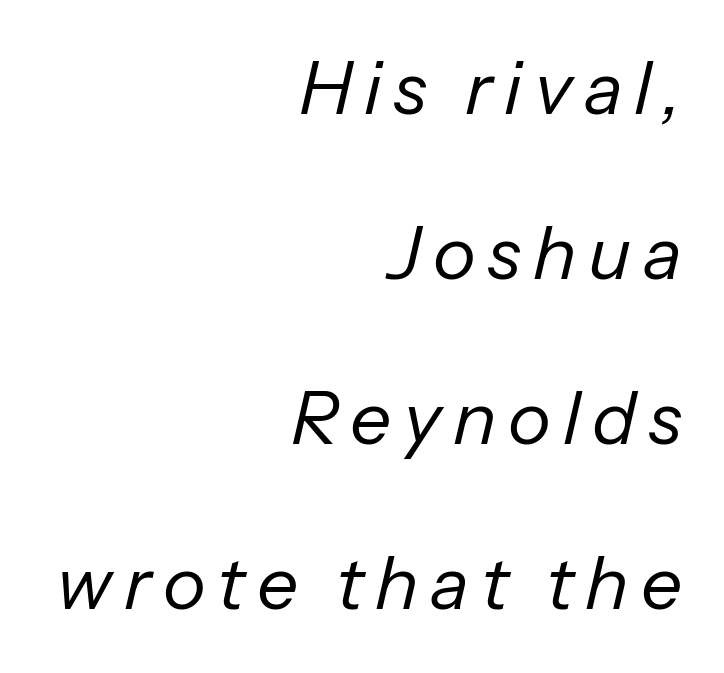
The image shows 73 px regular-weight type, italic (leaning right); set right-aligned, loose line spacing (2.26x), not underlined; low stroke contrast and a medium x-height.
